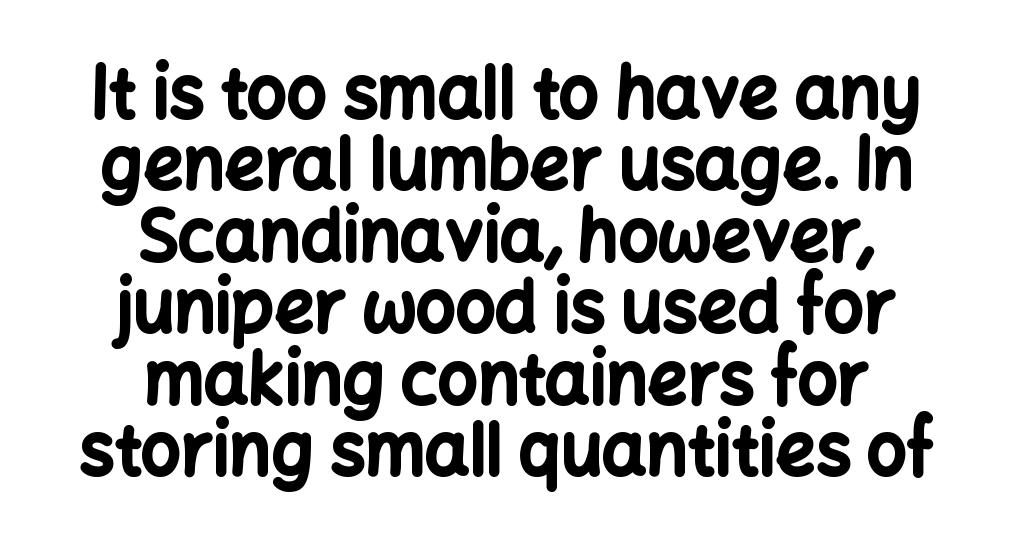
{"serif": "no", "italic": "no", "bold": "yes", "weight": "bold", "width": "normal", "stroke_contrast": "low", "x_height": "medium", "monospaced": "no", "underline": "no", "align": "center", "line_spacing": "tight", "line_spacing_ratio": 1.02, "letter_spacing": "normal", "letter_spacing_em": 0.0, "glyph_px": 70}
